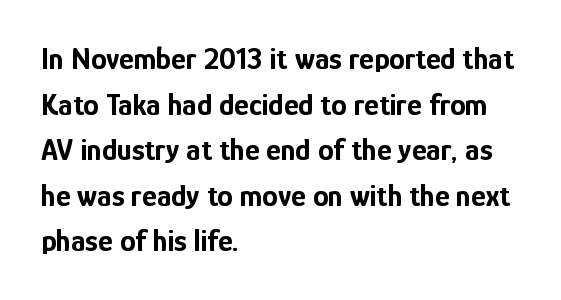
The line texture is even and compact thanks to regular tracking. Character widths vary here, with narrow letters taking less room than wide ones. If you measured baseline to baseline, you'd find a middling distance. Does the lettering tilt? It doesn't — this is upright. The string is rendered with underlining switched off.
